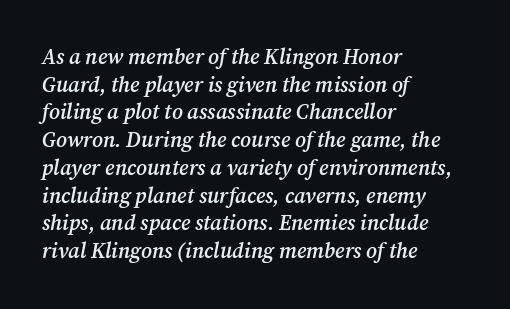
The image shows 21 px text type, italic (leaning right); set left-aligned, normal line spacing (1.32x), normal letter spacing, not underlined.
